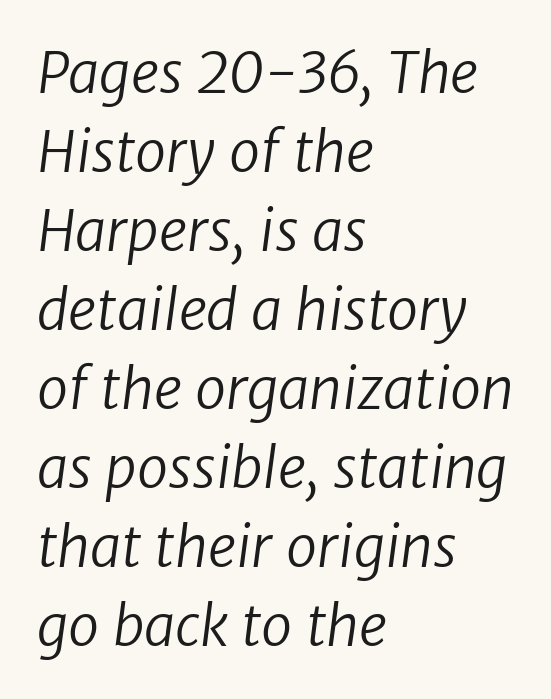
{"serif": "no", "bold": "no", "weight": "regular", "width": "normal", "stroke_contrast": "low", "x_height": "medium", "monospaced": "no", "underline": "no", "align": "left", "line_spacing": "normal", "line_spacing_ratio": 1.41, "letter_spacing": "normal", "letter_spacing_em": 0.0, "glyph_px": 56}
